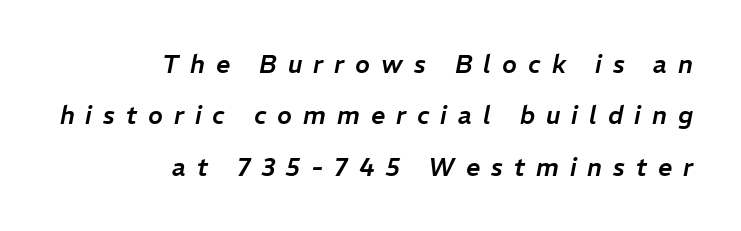
{"italic": "yes", "lean": "right", "slant_degrees": 11, "underline": "no", "align": "right", "line_spacing": "loose", "line_spacing_ratio": 2.06, "letter_spacing": "wide", "letter_spacing_em": 0.44, "glyph_px": 25}
